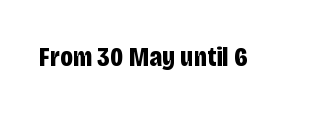
The image shows 28 px bold, condensed sans-serif type, upright; set normal letter spacing, not underlined; low stroke contrast and a large x-height.
